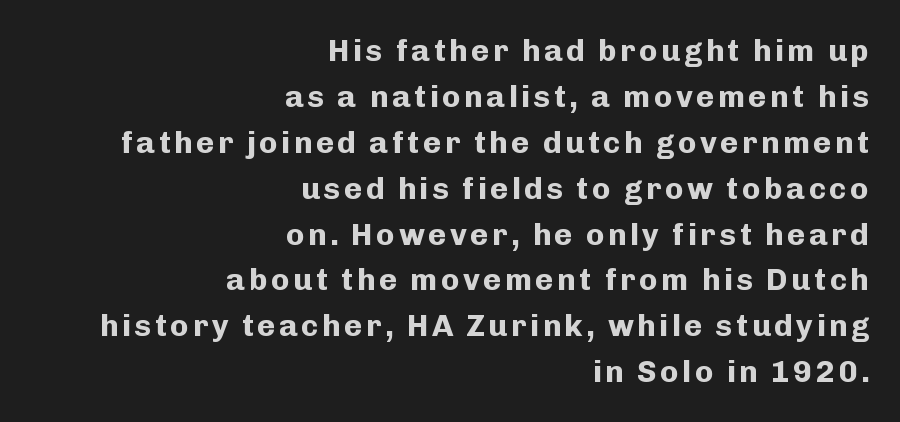
{"serif": "no", "italic": "no", "bold": "yes", "weight": "bold", "width": "normal", "stroke_contrast": "low", "x_height": "medium", "monospaced": "no", "underline": "no", "align": "right", "line_spacing": "normal", "line_spacing_ratio": 1.48, "glyph_px": 31}
